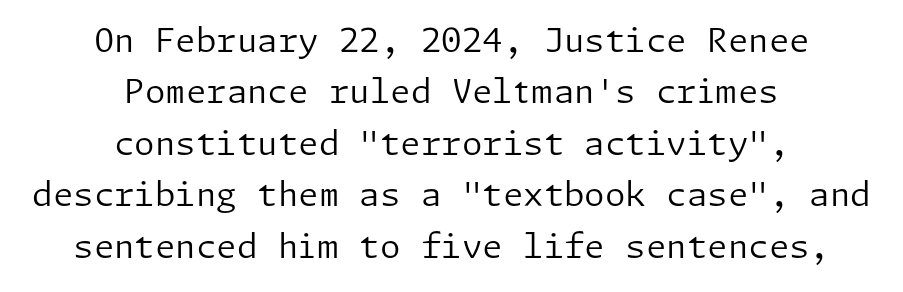
Visually the block forms a symmetrical silhouette, jagged on both flanks. Leading matches the norm, producing a regular column. What kind of face is this? One without serifs — a sans. Only glyphs here, with clear space below each row.
